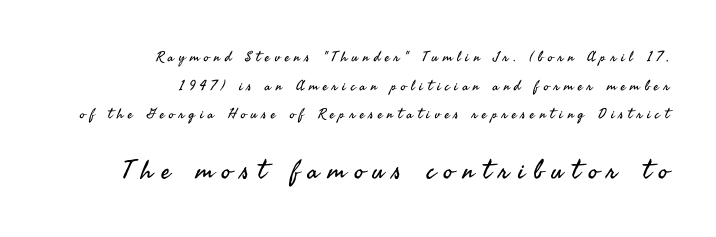
The image shows 26 px text type; set right-aligned, loose line spacing (2.04x), unusually wide letter spacing (+0.34 em), not underlined; the second (bottom) block is 1.86x larger.
